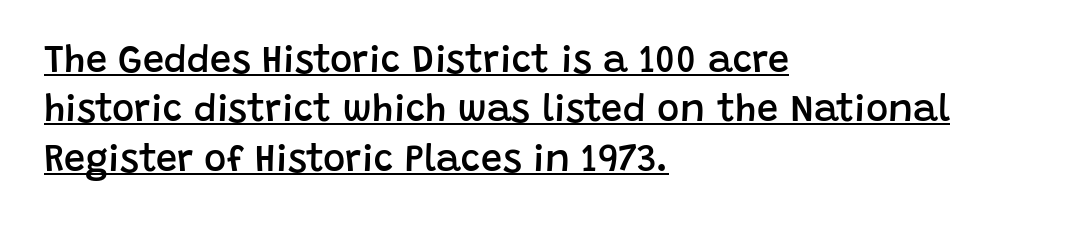
Q: Is the text bold? A: Semi-bold.
Q: Is the text italic (slanted)? A: No, it is upright.
Q: Is the typeface a serif or a sans-serif typeface? A: Sans-serif.
Q: Is the text underlined? A: Yes.
Q: How is the paragraph aligned? A: Left-aligned.
Q: Is the spacing between letters normal or unusually wide? A: Normal.
Q: Is the spacing between lines tight, normal or loose? A: Normal.
Q: Width (condensed, normal, or wide)? A: Normal.
Q: Stroke contrast? A: Low.
Q: x-height? A: Large.
Q: Monospaced? A: No.
